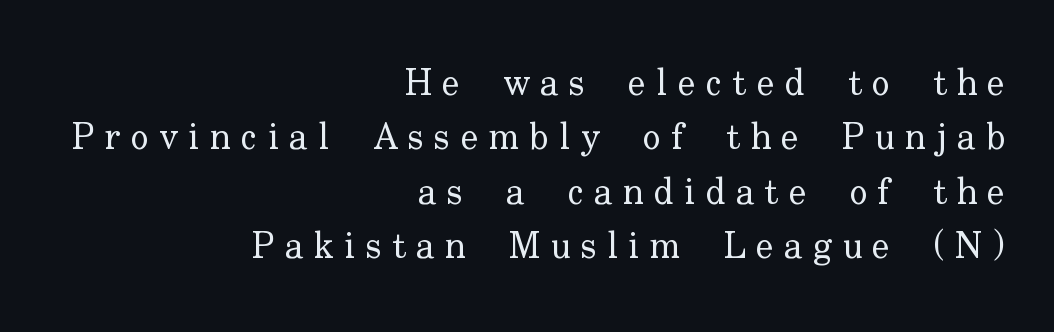
You can tell it's not italic because the verticals are truly vertical. How would I describe the line gaps? Plain and ordinary. The typeface chosen for these lines features serifs. This rendering widens character spacing well past its baseline value.
